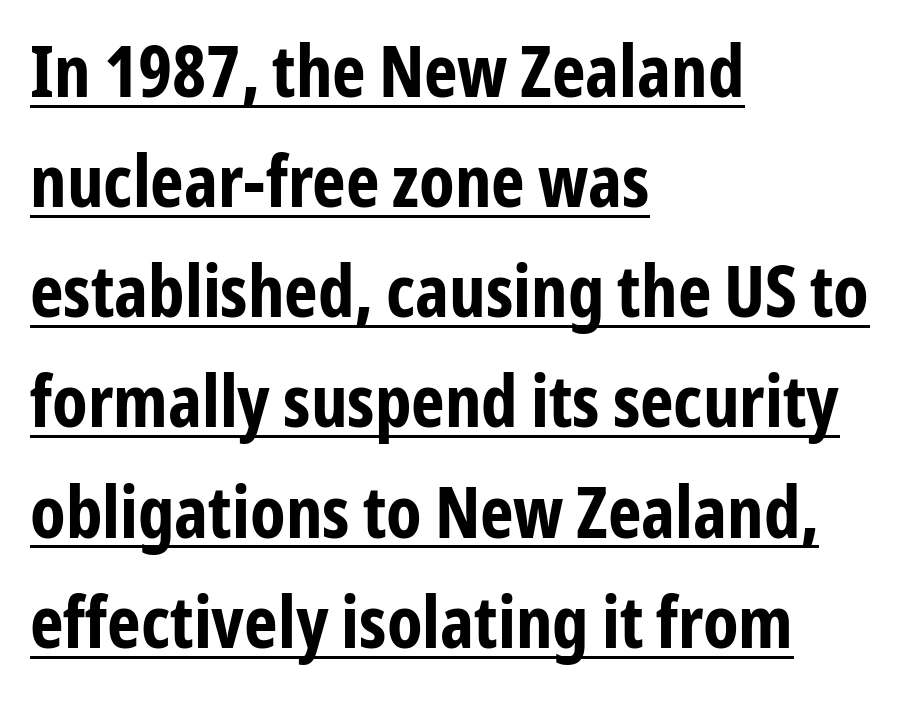
All the whitespace from short lines collects on the right. Spacing between characters is what you'd get straight out of the box. Each letter's strokes conclude bluntly, with no projecting serifs. Its strokes are broad and dark, the hallmark of bold type.
